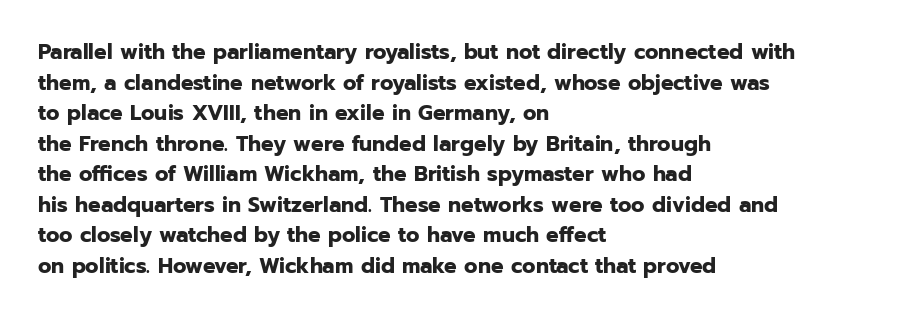
If you drew a line through each stem, it would be perfectly vertical. A normal amount of white space separates one row of letters from the next. Unmarked baselines from the first word to the last. Pretty heavy lettering here — definitely bold. The paragraph has a hard left edge and a soft right edge. These lines keep a tight, regular rhythm from letter to letter.
